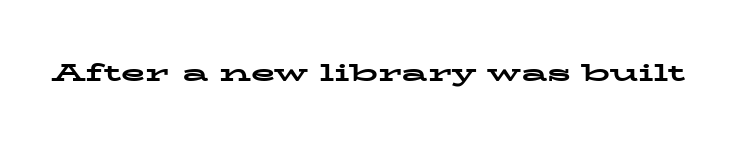
{"italic": "no", "bold": "yes", "underline": "no", "letter_spacing": "normal", "letter_spacing_em": 0.0, "glyph_px": 25}
